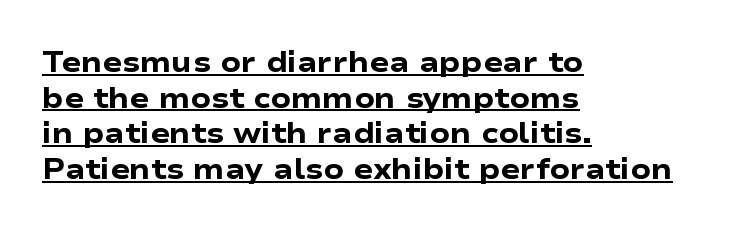
The image shows 29 px heavy, wide sans-serif type, upright; set left-aligned, line spacing 1.23x, normal letter spacing, underlined; low stroke contrast and a medium x-height.
